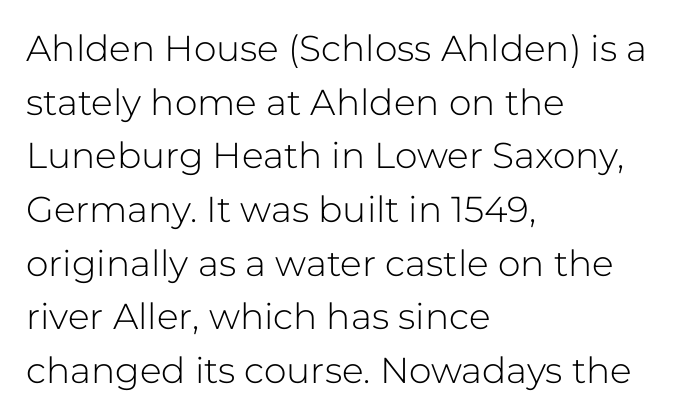
The image shows 36 px light sans-serif type, upright; set left-aligned, normal line spacing (1.49x), normal letter spacing, not underlined; low stroke contrast and a medium x-height.
